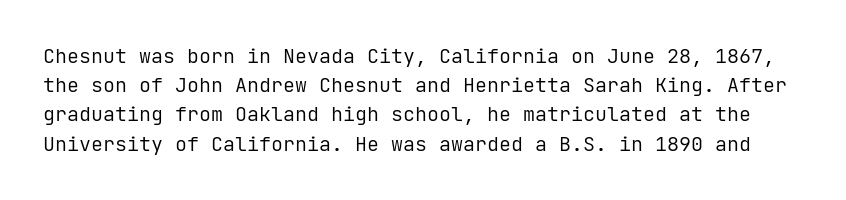
Students, observe: this is what conventionally led text looks like. This sample uses an upright cut, with every glyph sitting square on the baseline. These lines keep a tight, regular rhythm from letter to letter. A bare baseline throughout the passage. Compared with a typical body face, this is equally light or lighter still.
